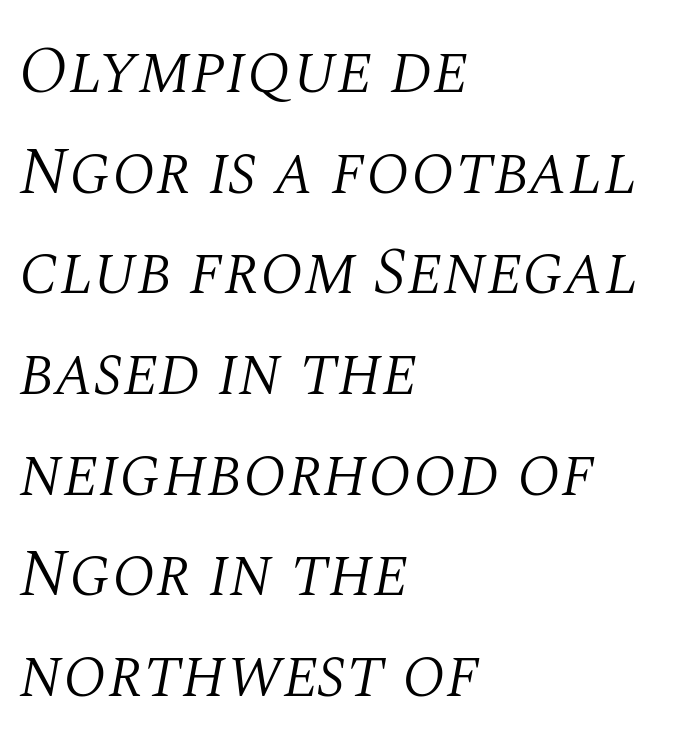
{"serif": "yes", "italic": "yes", "lean": "right", "slant_degrees": 10, "bold": "no", "weight": "light", "width": "normal", "stroke_contrast": "medium", "x_height": "large", "monospaced": "no", "underline": "no", "align": "left", "line_spacing": "normal", "line_spacing_ratio": 1.48, "letter_spacing": "normal", "letter_spacing_em": 0.0, "glyph_px": 68}
